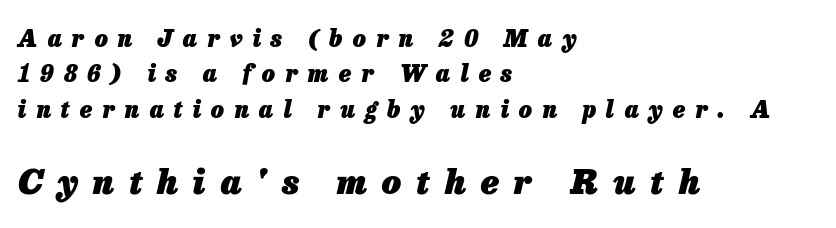
Type without underlining. The letters are bold, with thick, heavy strokes. The designer left line spacing at the default. The face used here appears at its bigger size in the lower chunk.
